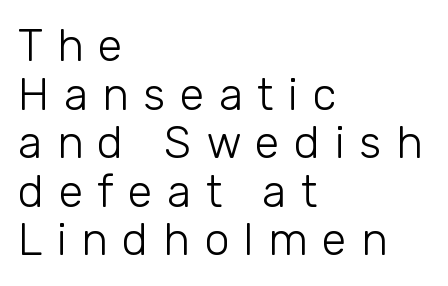
Q: Is the text bold? A: No.
Q: Is the text italic (slanted)? A: No, it is upright.
Q: Is the typeface a serif or a sans-serif typeface? A: Sans-serif.
Q: Is the text underlined? A: No.
Q: How is the paragraph aligned? A: Left-aligned.
Q: Is the spacing between letters normal or unusually wide? A: Unusually wide.
Q: Is the spacing between lines tight, normal or loose? A: Tight.
Q: Width (condensed, normal, or wide)? A: Normal.
Q: Stroke contrast? A: Low.
Q: x-height? A: Medium.
Q: Monospaced? A: No.
